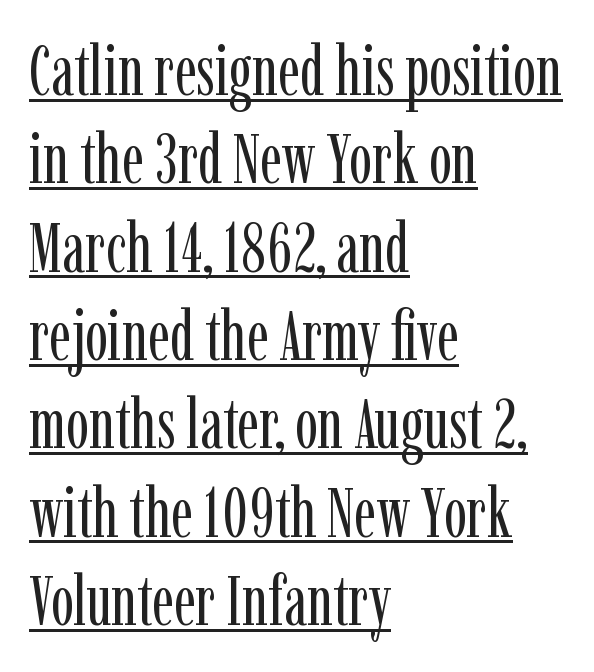
The image shows 69 px regular-weight, condensed serif type, upright; set left-aligned, normal line spacing (1.28x), normal letter spacing, underlined; low stroke contrast and a medium x-height.
